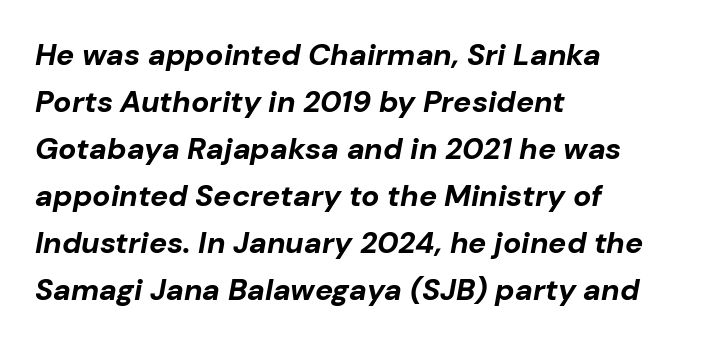
{"italic": "yes", "lean": "right", "slant_degrees": 10, "bold": "yes", "weight": "bold", "width": "normal", "stroke_contrast": "low", "x_height": "medium", "monospaced": "no", "underline": "no", "align": "left", "line_spacing": "normal", "line_spacing_ratio": 1.57, "letter_spacing": "normal", "letter_spacing_em": 0.0, "glyph_px": 30}
